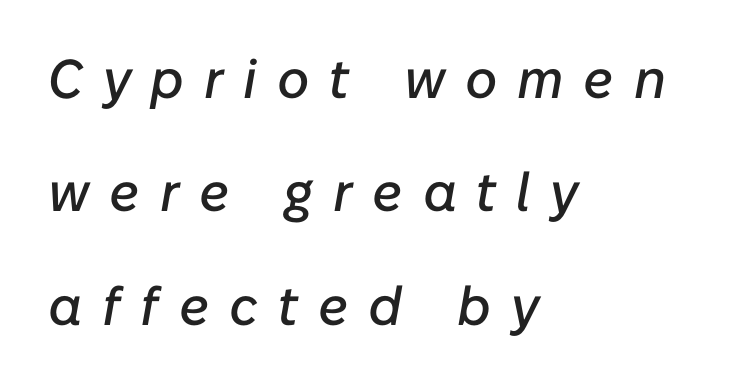
The image shows 55 px text type, italic (leaning right); set left-aligned, loose line spacing (2.06x), unusually wide letter spacing (+0.36 em), not underlined; low stroke contrast and a medium x-height.
